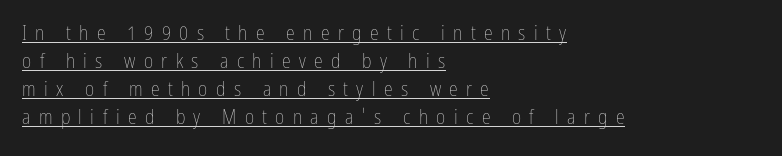
{"italic": "no", "bold": "no", "underline": "yes", "align": "left", "line_spacing": "normal", "line_spacing_ratio": 1.4, "letter_spacing": "wide", "letter_spacing_em": 0.42, "glyph_px": 20}
